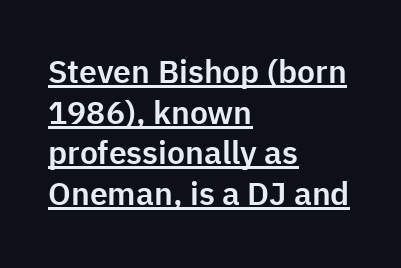
The image shows 32 px sans-serif type, upright; set left-aligned, normal line spacing (1.27x), normal letter spacing, underlined; low stroke contrast and a medium x-height.
